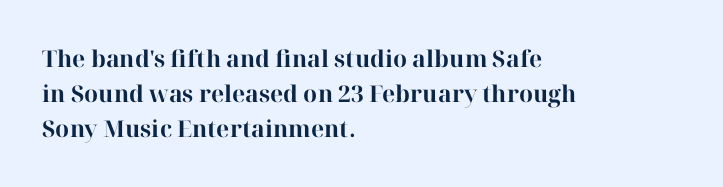
Q: Is the text bold? A: Yes.
Q: Is the text italic (slanted)? A: No, it is upright.
Q: Is the text underlined? A: No.
Q: How is the paragraph aligned? A: Left-aligned.
Q: Is the spacing between letters normal or unusually wide? A: Normal.
Q: Is the spacing between lines tight, normal or loose? A: Normal.
